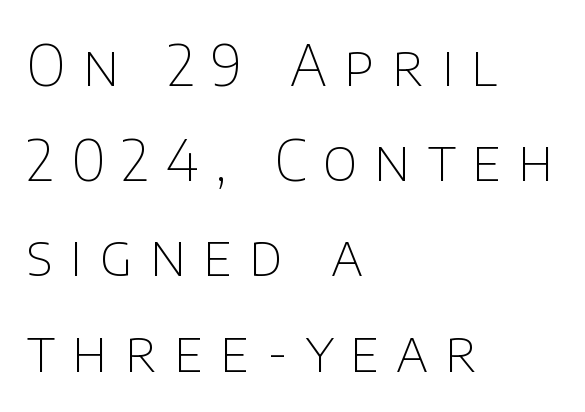
The image shows 57 px thin sans-serif type, upright; set left-aligned, normal line spacing (1.67x), unusually wide letter spacing (+0.3 em), not underlined; low stroke contrast and a large x-height.
